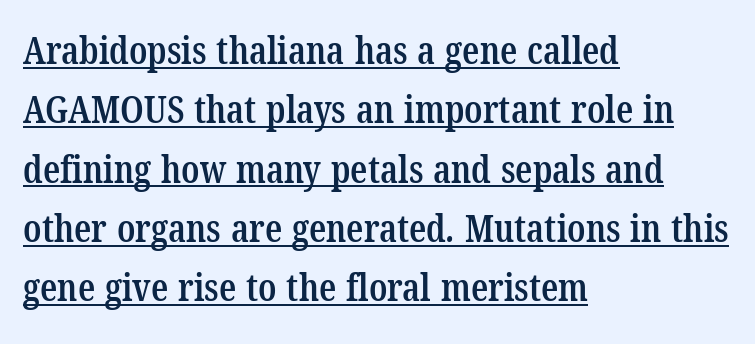
The image shows 38 px semibold, condensed serif type; set left-aligned, normal line spacing (1.56x), normal letter spacing, underlined; low stroke contrast and a medium x-height.
